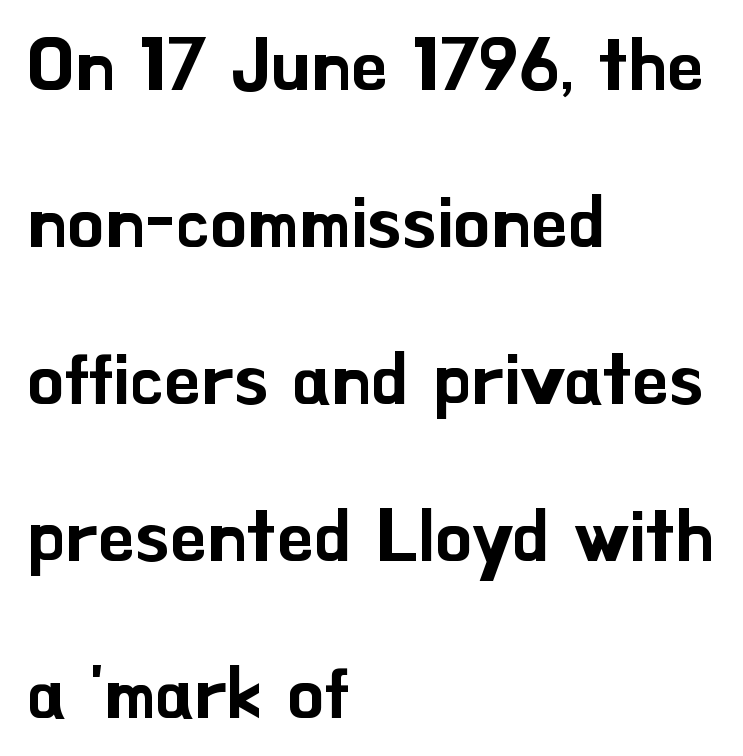
Q: Is the text italic (slanted)? A: No, it is upright.
Q: Is the typeface a serif or a sans-serif typeface? A: Sans-serif.
Q: Is the text underlined? A: No.
Q: How is the paragraph aligned? A: Left-aligned.
Q: Is the spacing between letters normal or unusually wide? A: Normal.
Q: Is the spacing between lines tight, normal or loose? A: Loose.
Q: Width (condensed, normal, or wide)? A: Normal.
Q: Stroke contrast? A: Low.
Q: x-height? A: Small.
Q: Monospaced? A: No.
